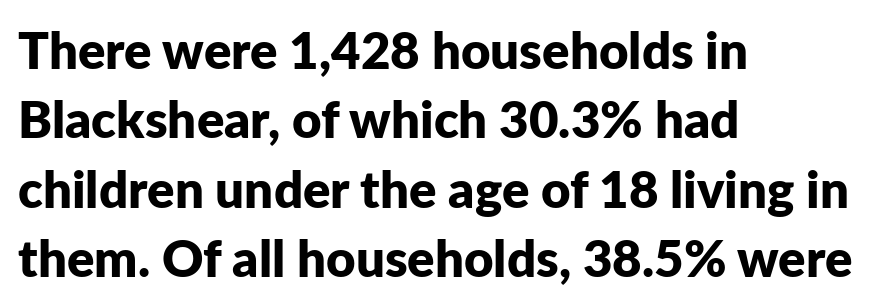
{"serif": "no", "italic": "no", "bold": "yes", "weight": "bold", "width": "normal", "stroke_contrast": "low", "x_height": "medium", "monospaced": "no", "underline": "no", "align": "left", "line_spacing": "normal", "line_spacing_ratio": 1.36, "letter_spacing": "normal", "letter_spacing_em": 0.0, "glyph_px": 51}
